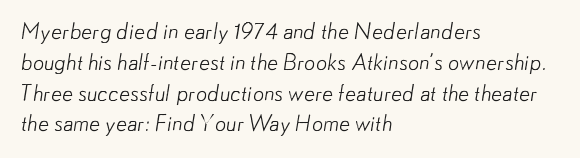
Q: Is the text bold? A: No.
Q: Is the text underlined? A: No.
Q: How is the paragraph aligned? A: Left-aligned.
Q: Is the spacing between letters normal or unusually wide? A: Normal.
Q: Is the spacing between lines tight, normal or loose? A: Normal.
